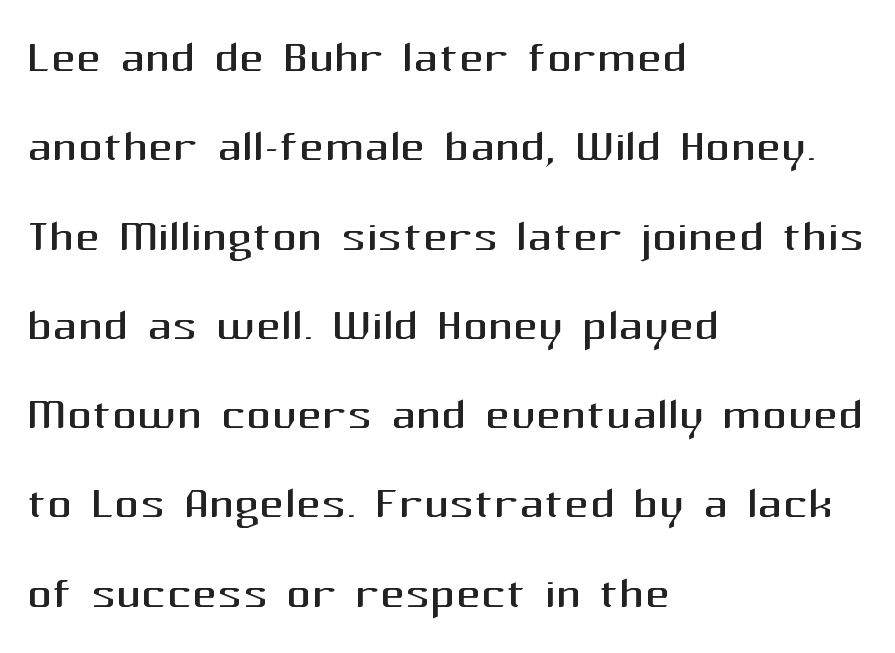
Q: Is the text bold? A: No.
Q: Is the text italic (slanted)? A: No, it is upright.
Q: Is the typeface a serif or a sans-serif typeface? A: Sans-serif.
Q: Is the text underlined? A: No.
Q: How is the paragraph aligned? A: Left-aligned.
Q: Is the spacing between letters normal or unusually wide? A: Normal.
Q: Is the spacing between lines tight, normal or loose? A: Normal.
Q: Width (condensed, normal, or wide)? A: Normal.
Q: Stroke contrast? A: Medium.
Q: x-height? A: Medium.
Q: Monospaced? A: No.
